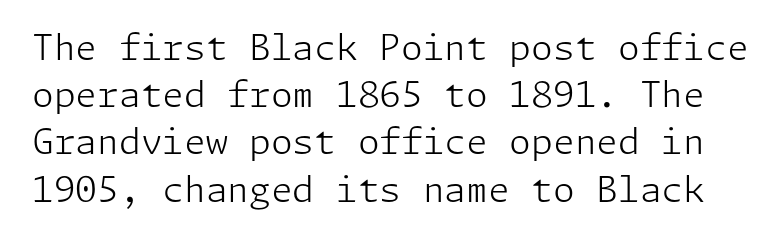
Q: Is the text bold? A: No.
Q: Is the text italic (slanted)? A: No, it is upright.
Q: Is the typeface a serif or a sans-serif typeface? A: Sans-serif.
Q: Is the text underlined? A: No.
Q: Is the spacing between letters normal or unusually wide? A: Normal.
Q: Is the spacing between lines tight, normal or loose? A: Normal.
Q: Width (condensed, normal, or wide)? A: Normal.
Q: Stroke contrast? A: Low.
Q: x-height? A: Medium.
